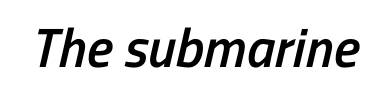
The image shows 55 px semibold, condensed sans-serif type; set normal letter spacing, not underlined; low stroke contrast and a medium x-height.
